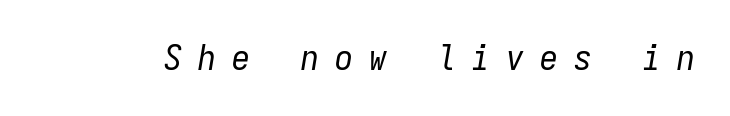
Q: Is the text bold? A: No.
Q: Is the text italic (slanted)? A: Yes, it leans right by about 9 degrees.
Q: Is the text underlined? A: No.
Q: Is the spacing between letters normal or unusually wide? A: Unusually wide.
Q: Width (condensed, normal, or wide)? A: Condensed.
Q: Stroke contrast? A: Low.
Q: x-height? A: Medium.
Q: Monospaced? A: Yes.
